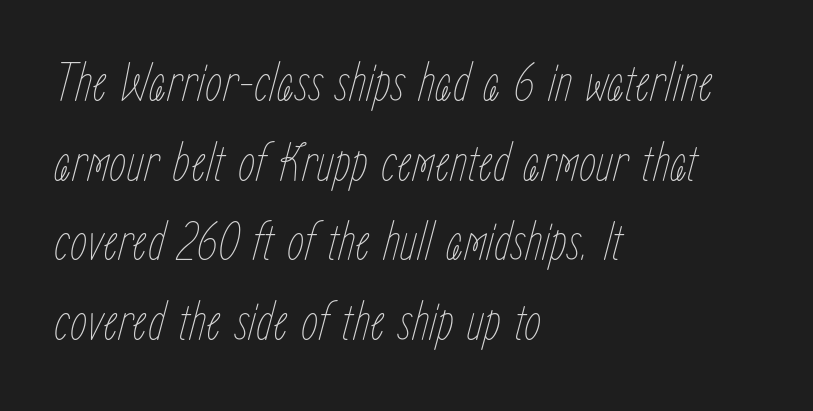
Q: Is the text bold? A: No.
Q: Is the text italic (slanted)? A: Yes, it leans right by about 15 degrees.
Q: Is the text underlined? A: No.
Q: How is the paragraph aligned? A: Left-aligned.
Q: Is the spacing between letters normal or unusually wide? A: Normal.
Q: Is the spacing between lines tight, normal or loose? A: Normal.
Q: Width (condensed, normal, or wide)? A: Condensed.
Q: Stroke contrast? A: Low.
Q: x-height? A: Medium.
Q: Monospaced? A: No.
